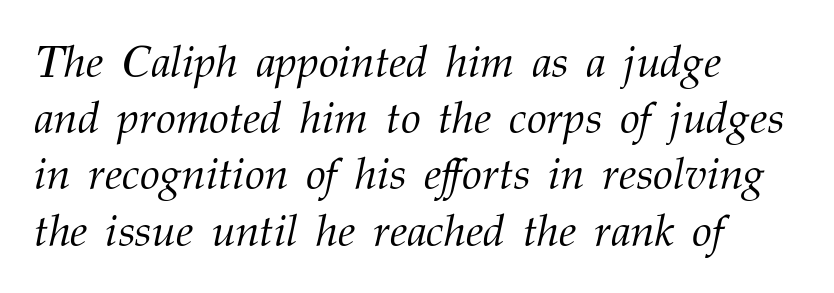
{"serif": "yes", "italic": "yes", "lean": "right", "slant_degrees": 12, "bold": "no", "weight": "light", "width": "normal", "stroke_contrast": "medium", "x_height": "medium", "monospaced": "no", "underline": "no", "align": "left", "line_spacing": "normal", "line_spacing_ratio": 1.25, "letter_spacing": "normal", "letter_spacing_em": 0.0, "glyph_px": 45}
